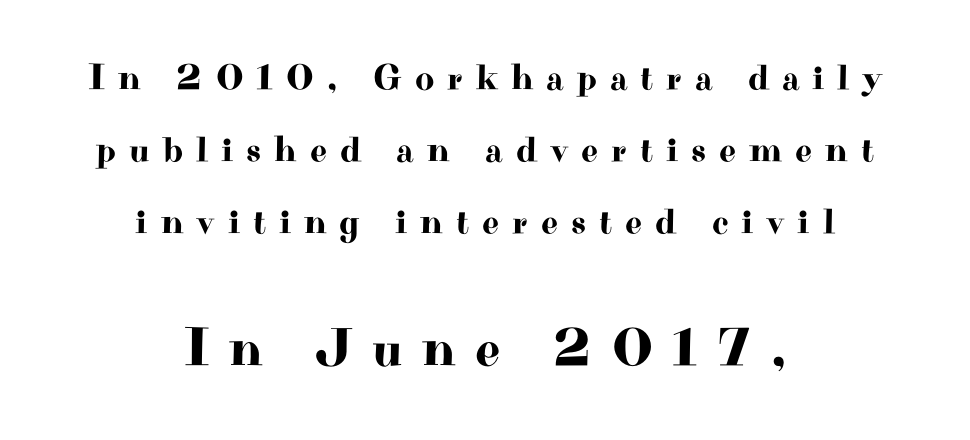
The image shows 55 px wide serif type, upright; set centered, loose line spacing (1.94x), unusually wide letter spacing (+0.35 em), not underlined; the second (bottom) block is 1.49x larger; high stroke contrast and a small x-height.
